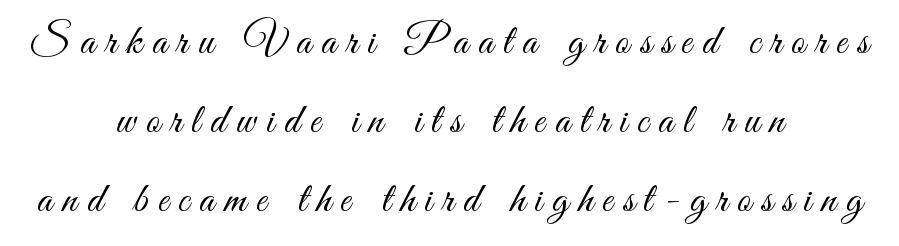
{"serif": "no", "bold": "no", "weight": "light", "width": "condensed", "stroke_contrast": "medium", "x_height": "small", "monospaced": "no", "underline": "no", "align": "center", "line_spacing_ratio": 1.84, "letter_spacing": "wide", "letter_spacing_em": 0.23, "glyph_px": 43}
